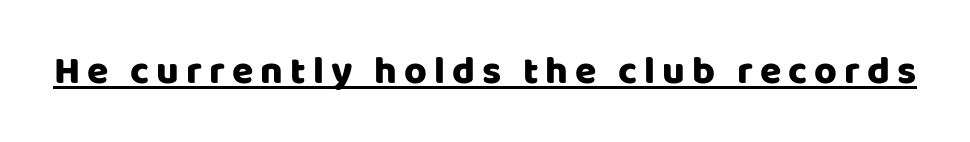
Q: Is the text italic (slanted)? A: No, it is upright.
Q: Is the typeface a serif or a sans-serif typeface? A: Sans-serif.
Q: Is the text underlined? A: Yes.
Q: Width (condensed, normal, or wide)? A: Normal.
Q: Stroke contrast? A: Low.
Q: x-height? A: Large.
Q: Monospaced? A: No.
